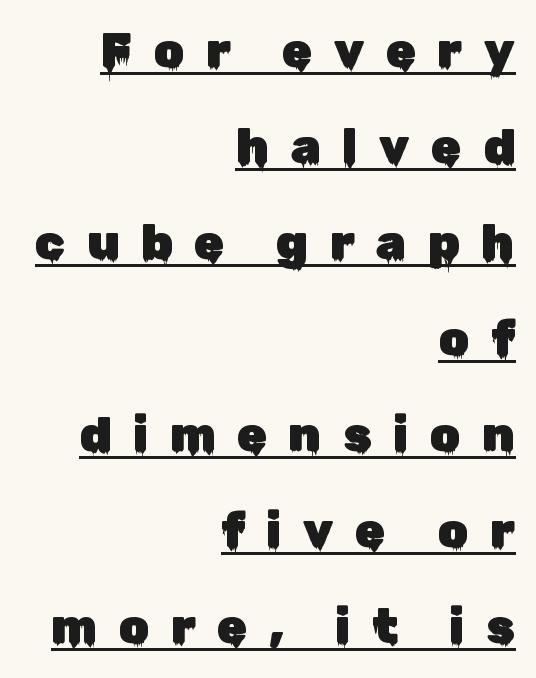
Serifs: no, the terminals of the letterforms are clean. The typography opts for an upright posture over an oblique one. What stands out about the letter spacing? Its width — letters are far apart. You could fit nearly another row in the gap between these rows. Is the block centered? No — it sits flush against the right margin. A rule runs beneath these lines of type.
